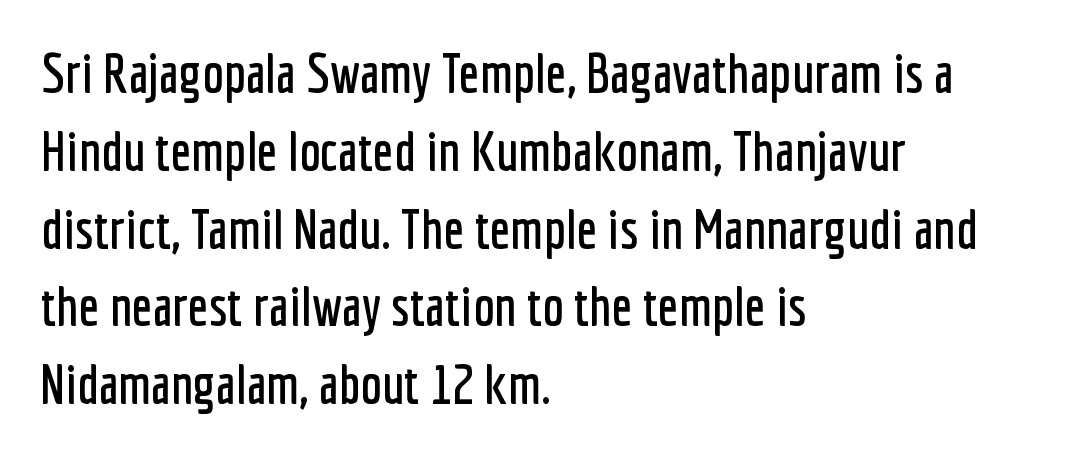
The image shows 54 px condensed sans-serif type, upright; set left-aligned, normal line spacing (1.44x), normal letter spacing, not underlined; low stroke contrast and a medium x-height.
